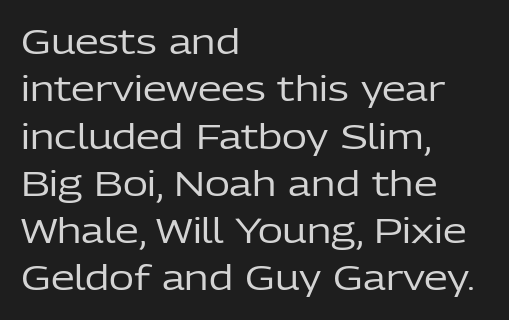
{"serif": "no", "italic": "no", "bold": "no", "weight": "regular", "width": "normal", "stroke_contrast": "low", "x_height": "medium", "monospaced": "no", "underline": "no", "align": "left", "line_spacing": "normal", "line_spacing_ratio": 1.39, "letter_spacing": "normal", "letter_spacing_em": 0.0, "glyph_px": 34}
